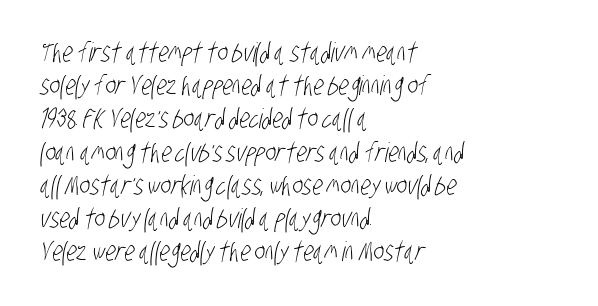
{"bold": "no", "underline": "no", "align": "left", "line_spacing_ratio": 1.23, "letter_spacing": "normal", "letter_spacing_em": 0.0, "glyph_px": 27}
